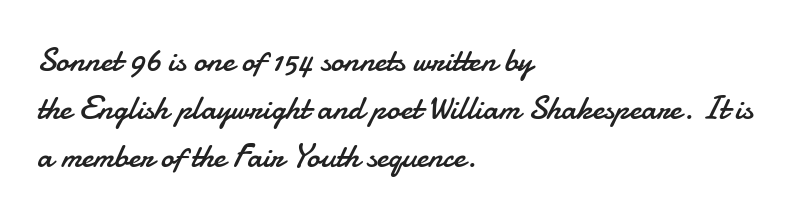
Anything drawn beneath the words? Only blank space. Does extra space separate the letters? No, they use regular spacing. Type style note: lacks serifs. Nothing heavy about these letters — not bold at all. The rendering uses natural spacing where letterforms have individual widths.
